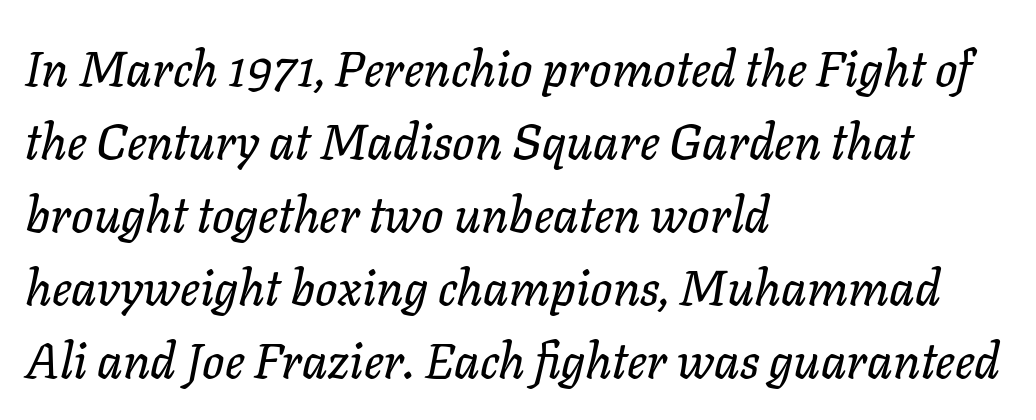
Q: Is the text italic (slanted)? A: Yes, it leans right by about 11 degrees.
Q: Is the text underlined? A: No.
Q: How is the paragraph aligned? A: Left-aligned.
Q: Is the spacing between letters normal or unusually wide? A: Normal.
Q: Is the spacing between lines tight, normal or loose? A: Normal.
Q: Width (condensed, normal, or wide)? A: Normal.
Q: Stroke contrast? A: Low.
Q: x-height? A: Medium.
Q: Monospaced? A: No.
